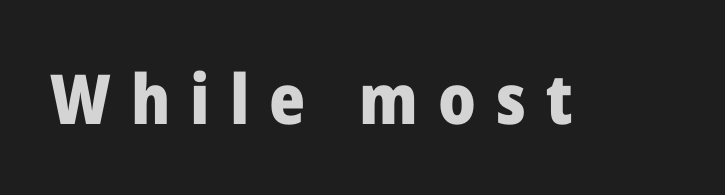
{"serif": "no", "italic": "no", "bold": "yes", "weight": "heavy", "width": "normal", "stroke_contrast": "low", "x_height": "medium", "monospaced": "no", "underline": "no", "letter_spacing": "wide", "letter_spacing_em": 0.29, "glyph_px": 69}
